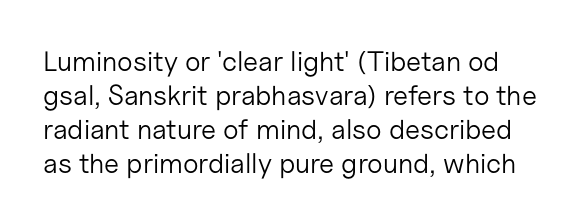
Is the type heavy? It reads as light-to-regular instead. The font's upright variant was chosen for this text. Do the characters align in a grid? No, the font is proportional. Does the type have serifs? No, each stem ends abruptly. Here the glyphs are tracked normally, forming tight word shapes. Words float on clear page, feet unadorned.
